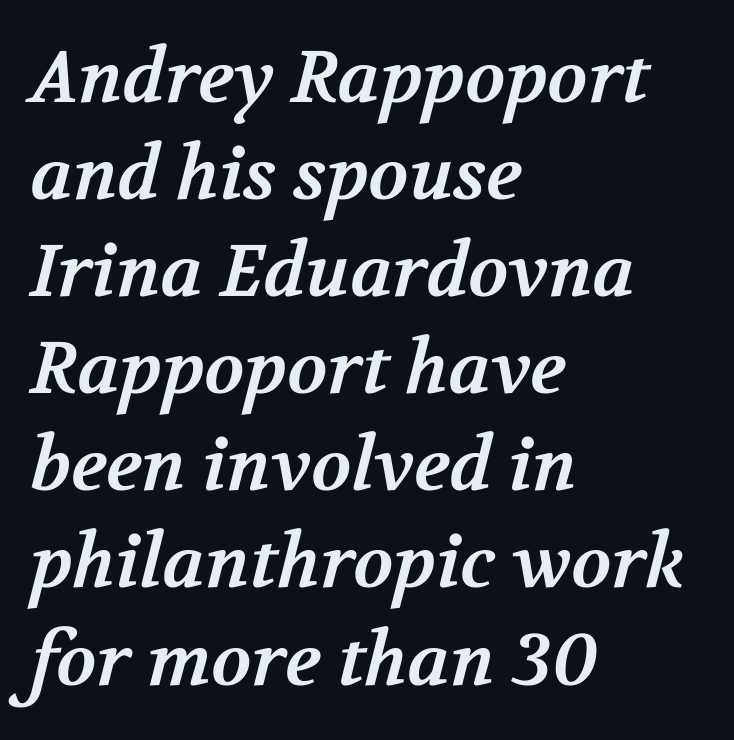
The space beneath each line is pristine and unruled. Tracking value appears to be zero — textbook default spacing. The letters advance in unequal steps, a hallmark of proportional type. The characters display serif detailing at their extremities. Thick stems and heavy bowls — unmistakably bold. Leftover space on each line is placed entirely after the last word.
